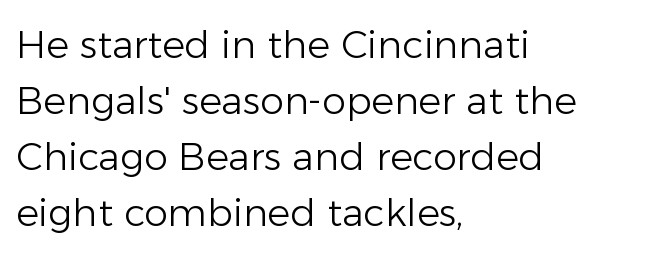
{"serif": "no", "italic": "no", "bold": "no", "weight": "light", "width": "normal", "stroke_contrast": "low", "x_height": "medium", "monospaced": "no", "underline": "no", "align": "left", "line_spacing": "normal", "line_spacing_ratio": 1.47, "letter_spacing": "normal", "letter_spacing_em": 0.0, "glyph_px": 38}
